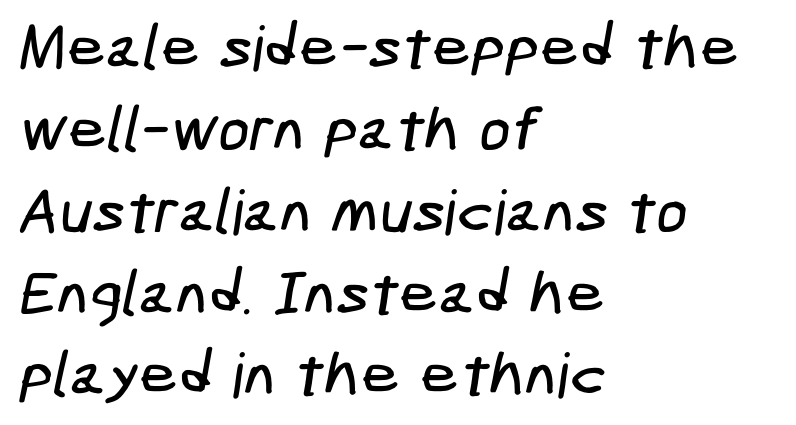
Q: Is the typeface a serif or a sans-serif typeface? A: Sans-serif.
Q: Is the text underlined? A: No.
Q: How is the paragraph aligned? A: Left-aligned.
Q: Is the spacing between letters normal or unusually wide? A: Normal.
Q: Is the spacing between lines tight, normal or loose? A: Normal.
Q: Width (condensed, normal, or wide)? A: Condensed.
Q: Stroke contrast? A: Low.
Q: x-height? A: Medium.
